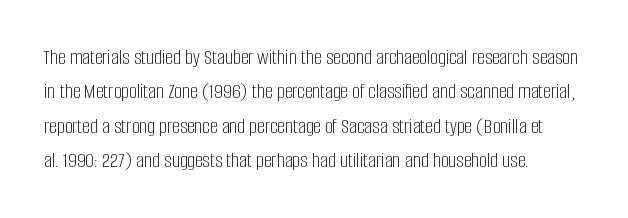
{"italic": "no", "bold": "no", "underline": "no", "align": "left", "line_spacing": "normal", "line_spacing_ratio": 1.56, "letter_spacing": "normal", "letter_spacing_em": 0.0, "glyph_px": 22}
